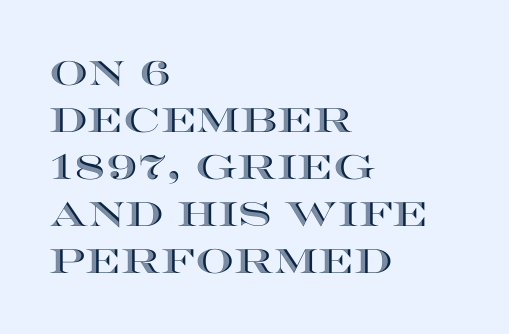
Italic? Not at all — the glyphs are vertical. Leading matches the norm, producing a regular column. Varying glyph widths throughout — classic text-font behaviour. The baseline area is clear.
